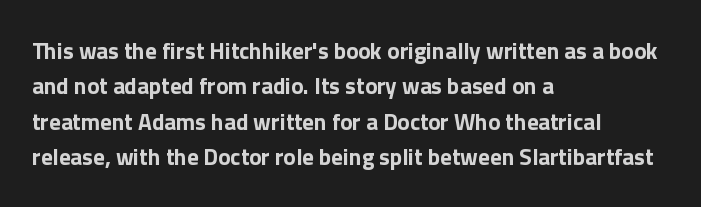
{"italic": "no", "bold": "yes", "underline": "no", "align": "left", "line_spacing": "normal", "line_spacing_ratio": 1.54, "letter_spacing": "normal", "letter_spacing_em": 0.0, "glyph_px": 23}
